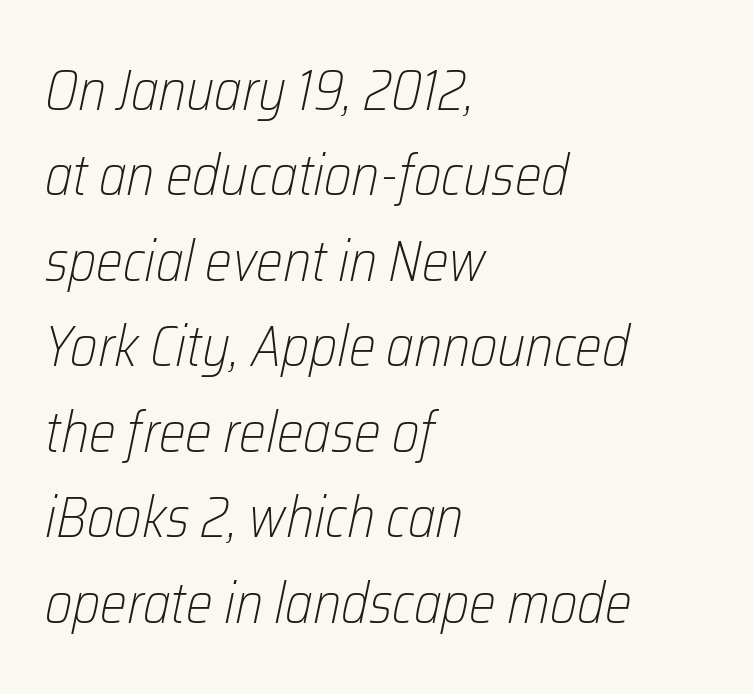
The image shows 57 px light, condensed type, italic (leaning right); set left-aligned, normal line spacing (1.5x), normal letter spacing, not underlined; low stroke contrast and a medium x-height.
